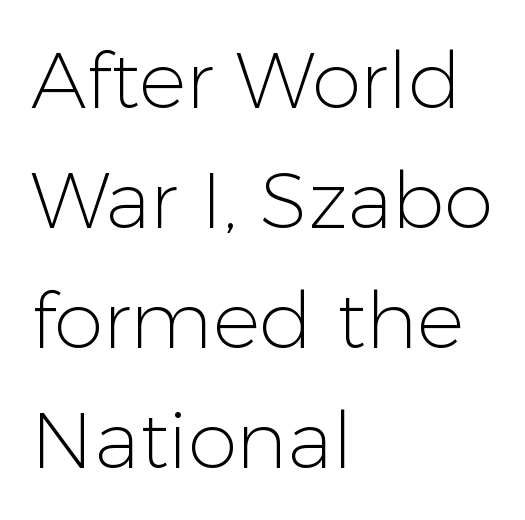
The image shows 79 px light sans-serif type, upright; set left-aligned, normal line spacing (1.52x), normal letter spacing, not underlined; low stroke contrast and a medium x-height.
